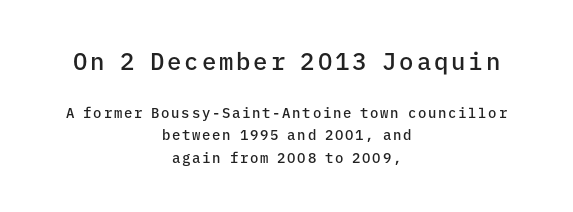
{"italic": "no", "bold": "semi", "underline": "no", "align": "center", "line_spacing": "normal", "line_spacing_ratio": 1.61, "larger_block": "first", "size_ratio": 1.71, "glyph_px": 24}
